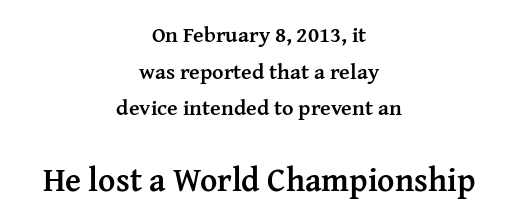
The gaps between neighbouring characters are ordinary and unremarkable. Which of the two is more prominent by size? The second, at the bottom. When letters stand straight like this, we call the style roman or upright. A centered setting, common on invitations and titles, is used for this passage. Just letters on the line, the space beneath them empty.
